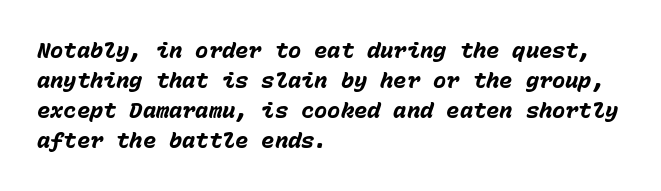
The space directly below the letters is spotless. The face used here has the dense, thick strokes of a bold. Each line starts at the same left margin while the right side varies. In terms of letterspacing, this is plain default setting. Every character sits at an angle, as italics do.
